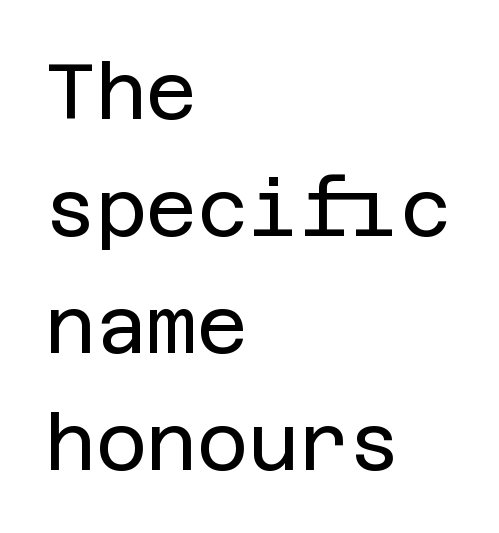
The image shows 78 px regular-weight sans-serif type, upright; set left-aligned, normal line spacing (1.5x), normal letter spacing, not underlined; low stroke contrast and a large x-height.
